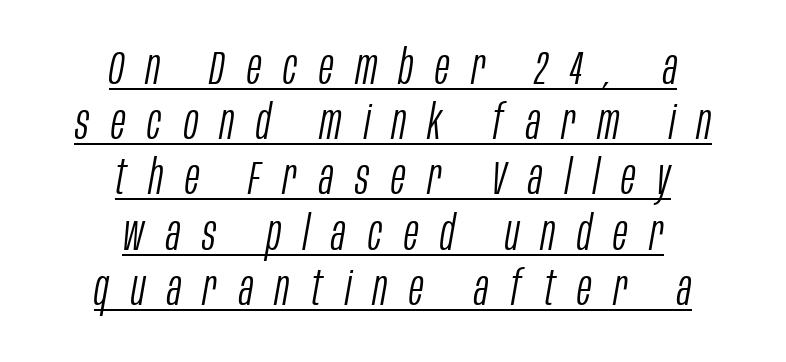
Q: Is the text bold? A: No.
Q: Is the text italic (slanted)? A: Yes, it leans right by about 10 degrees.
Q: Is the text underlined? A: Yes.
Q: How is the paragraph aligned? A: Centered.
Q: Is the spacing between letters normal or unusually wide? A: Unusually wide.
Q: Is the spacing between lines tight, normal or loose? A: Tight.
Q: Width (condensed, normal, or wide)? A: Condensed.
Q: Stroke contrast? A: Low.
Q: x-height? A: Large.
Q: Monospaced? A: No.
